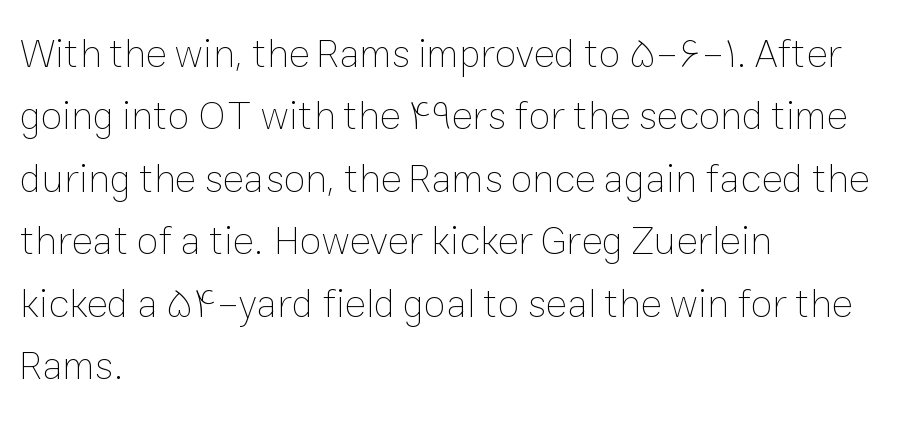
Q: Is the text bold? A: No.
Q: Is the text italic (slanted)? A: No, it is upright.
Q: Is the text underlined? A: No.
Q: How is the paragraph aligned? A: Left-aligned.
Q: Is the spacing between letters normal or unusually wide? A: Normal.
Q: Is the spacing between lines tight, normal or loose? A: Normal.
Q: Width (condensed, normal, or wide)? A: Normal.
Q: Stroke contrast? A: Low.
Q: x-height? A: Medium.
Q: Monospaced? A: No.
